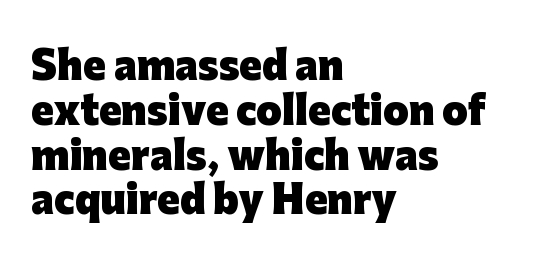
{"serif": "no", "italic": "no", "bold": "yes", "weight": "heavy", "width": "normal", "stroke_contrast": "low", "x_height": "medium", "monospaced": "no", "underline": "no", "align": "left", "line_spacing_ratio": 1.21, "letter_spacing": "normal", "letter_spacing_em": 0.0, "glyph_px": 37}
